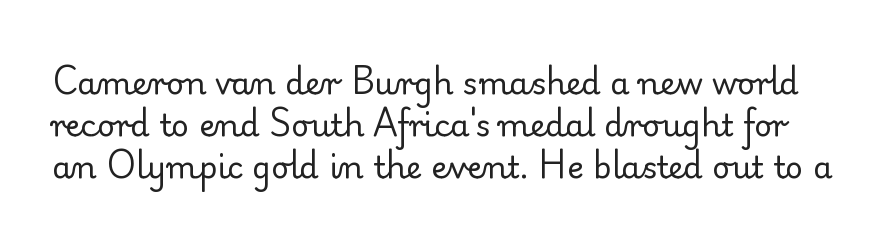
Vertical stems look standard width or narrower in stroke. The rendering shows small feet on the letterforms — a serif design. Vertical strokes here are truly vertical. Bare-footed words on every line.
